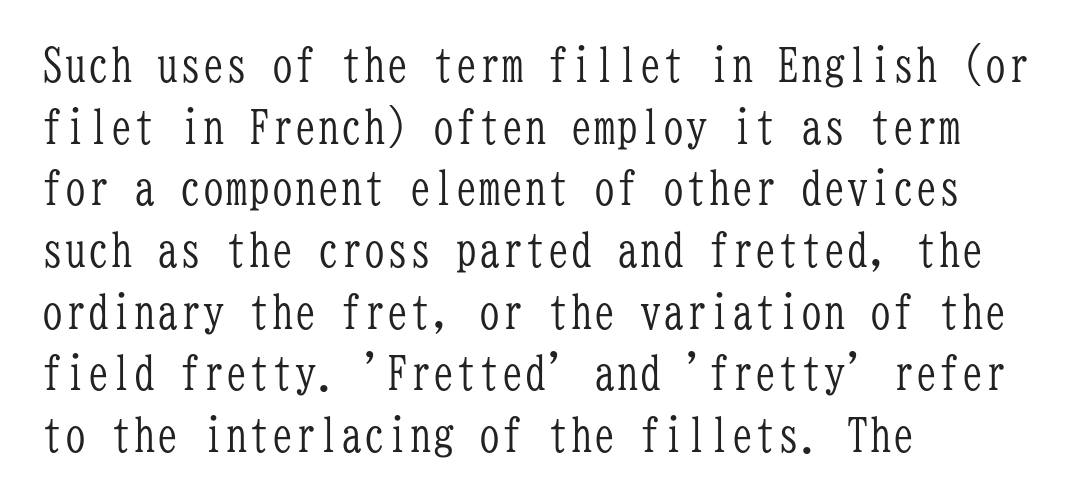
{"serif": "yes", "italic": "no", "bold": "no", "weight": "light", "width": "condensed", "stroke_contrast": "low", "x_height": "medium", "monospaced": "yes", "underline": "no", "align": "left", "line_spacing": "normal", "line_spacing_ratio": 1.34, "letter_spacing": "normal", "letter_spacing_em": 0.0, "glyph_px": 46}
